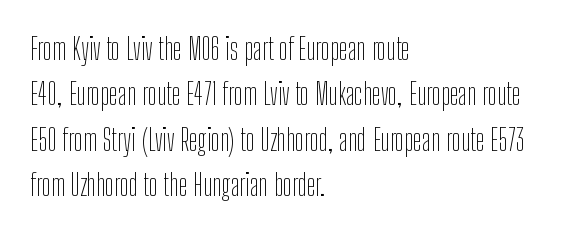
{"serif": "no", "italic": "no", "bold": "no", "weight": "thin", "width": "condensed", "stroke_contrast": "low", "x_height": "medium", "monospaced": "no", "underline": "no", "align": "left", "line_spacing": "normal", "line_spacing_ratio": 1.51, "letter_spacing": "normal", "letter_spacing_em": 0.0, "glyph_px": 30}
